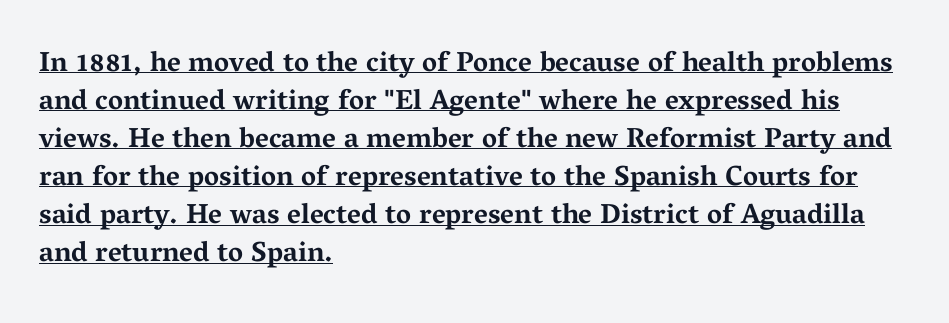
The image shows 28 px bold, wide serif type, upright; set left-aligned, normal line spacing (1.36x), normal letter spacing, underlined; medium stroke contrast and a medium x-height.
